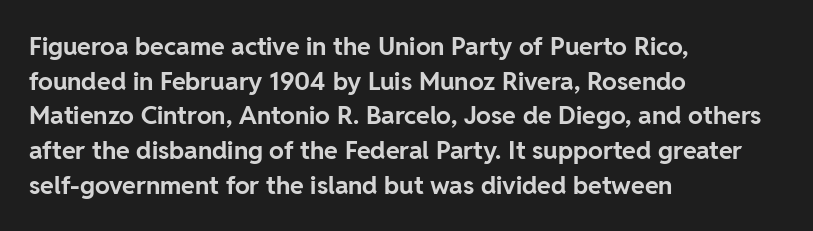
{"italic": "no", "bold": "yes", "underline": "no", "align": "left", "line_spacing": "normal", "line_spacing_ratio": 1.39, "letter_spacing": "normal", "letter_spacing_em": 0.0, "glyph_px": 25}
